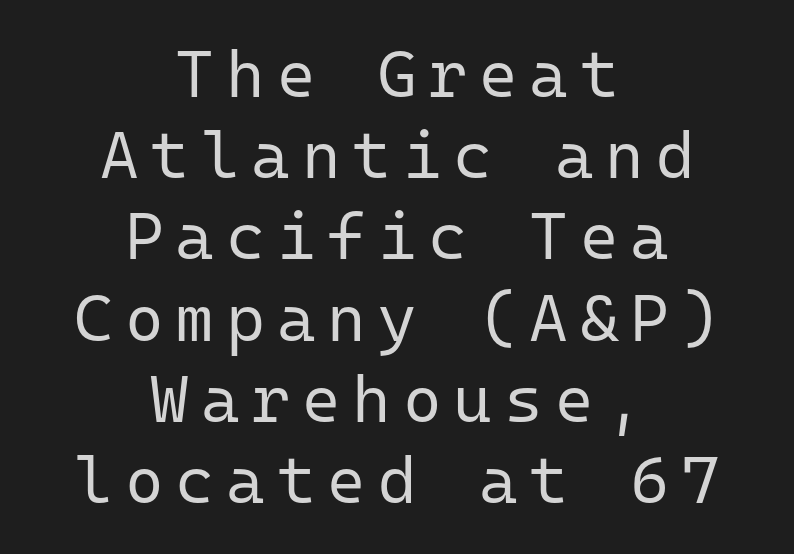
{"serif": "no", "italic": "no", "bold": "no", "weight": "regular", "width": "normal", "stroke_contrast": "low", "x_height": "medium", "monospaced": "yes", "underline": "no", "align": "center", "line_spacing_ratio": 1.23, "glyph_px": 66}
